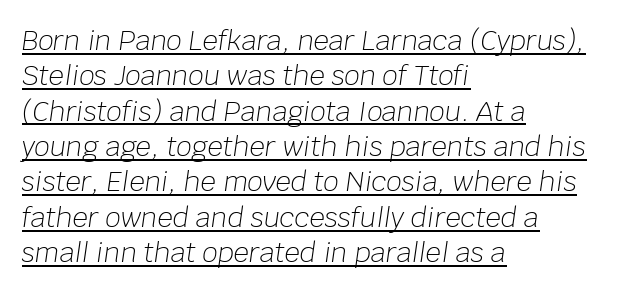
The image shows 27 px text type, italic (leaning right); set left-aligned, normal line spacing (1.31x), normal letter spacing, underlined.
